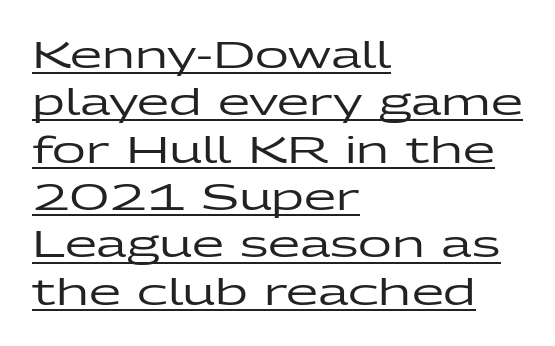
The image shows 37 px wide sans-serif type, upright; set left-aligned, normal line spacing (1.28x), normal letter spacing, underlined; low stroke contrast and a medium x-height.
